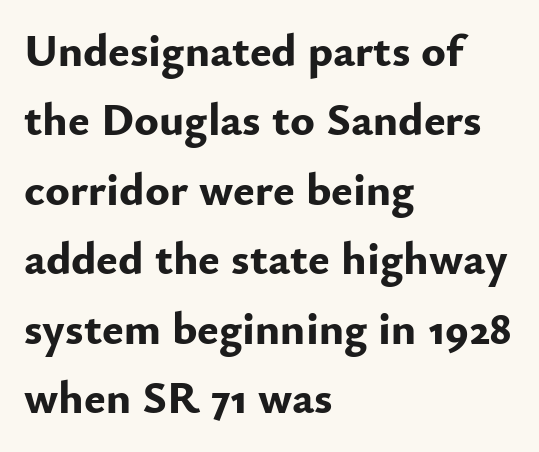
{"serif": "no", "italic": "no", "bold": "yes", "weight": "bold", "width": "normal", "stroke_contrast": "low", "x_height": "small", "monospaced": "no", "underline": "no", "align": "left", "line_spacing": "normal", "line_spacing_ratio": 1.51, "letter_spacing": "normal", "letter_spacing_em": 0.0, "glyph_px": 46}
